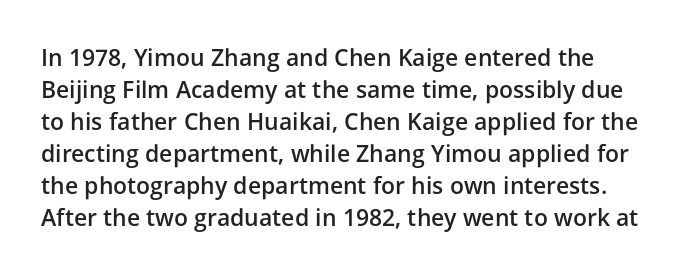
I'd describe the lettering as semibold — firm but not a full bold. Short note: letters normally spaced. Descenders are the only things crossing below the line. Unlike italic type, these characters show no tilt at all. Summary of vertical rhythm: regular, with standard interline spacing.
